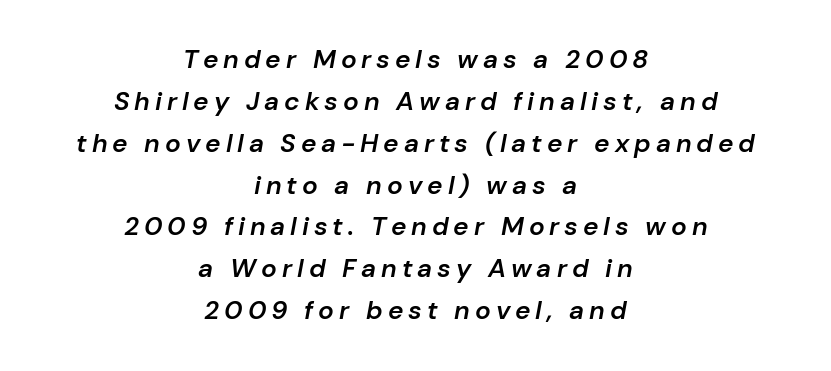
The image shows 26 px text type, italic (leaning right); set centered, normal line spacing (1.61x), not underlined.
